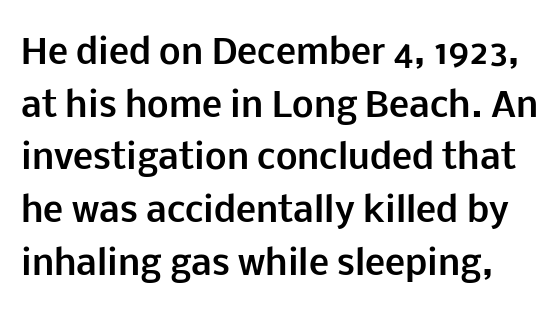
Pretty heavy lettering here — definitely bold. The gaps between neighbouring characters are ordinary and unremarkable. You could not count columns in this text — the font is proportionally spaced. A typesetter would label this face a sans. The string is rendered with underlining switched off. The passage shown stacks its lines at a standard gap.
